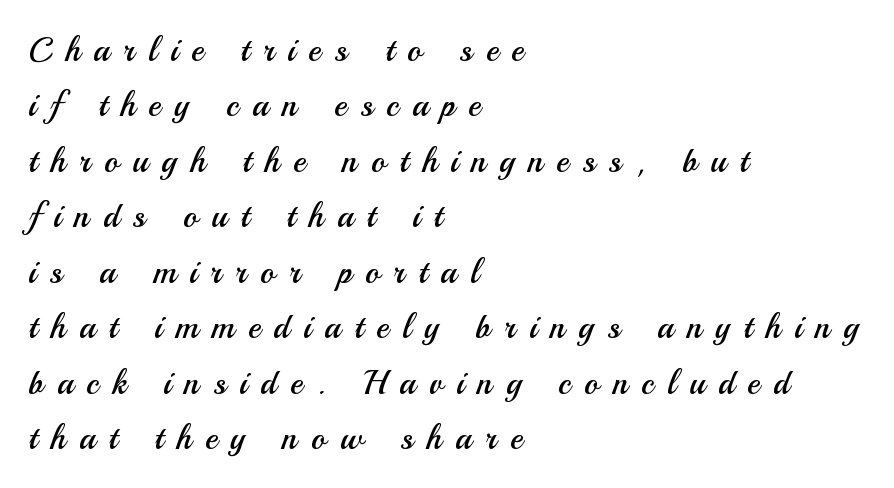
The image shows 34 px regular-weight sans-serif type; set left-aligned, normal line spacing (1.63x), unusually wide letter spacing (+0.4 em), not underlined; medium stroke contrast and a small x-height.
